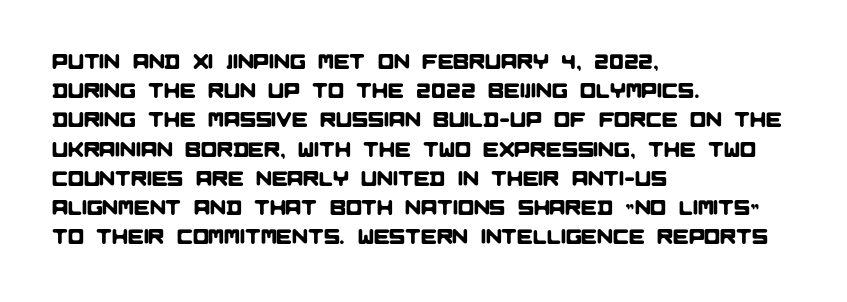
Q: Is the text underlined? A: No.
Q: How is the paragraph aligned? A: Left-aligned.
Q: Is the spacing between letters normal or unusually wide? A: Normal.
Q: Is the spacing between lines tight, normal or loose? A: Normal.
